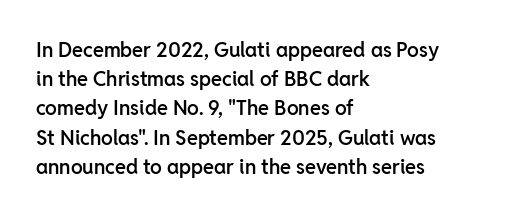
The image shows 20 px text type, upright; set left-aligned, normal line spacing (1.46x), normal letter spacing, not underlined.
